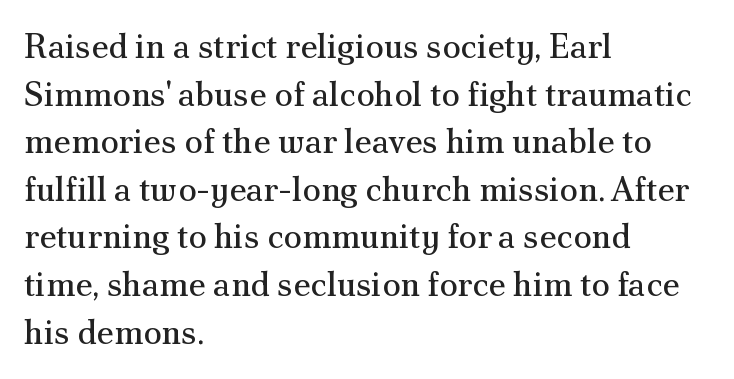
The image shows 34 px regular-weight serif type, upright; set left-aligned, normal line spacing (1.4x), normal letter spacing, not underlined; medium stroke contrast and a small x-height.
